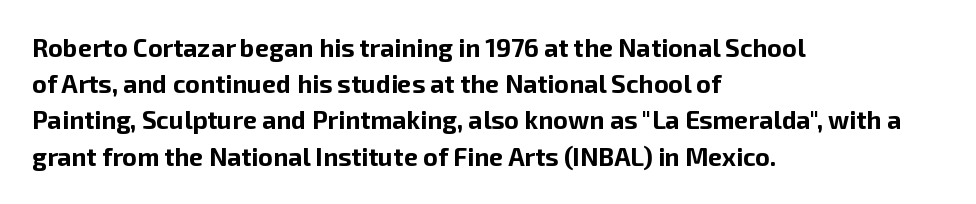
{"italic": "no", "bold": "yes", "underline": "no", "align": "left", "line_spacing": "normal", "line_spacing_ratio": 1.45, "letter_spacing": "normal", "letter_spacing_em": 0.0, "glyph_px": 25}
